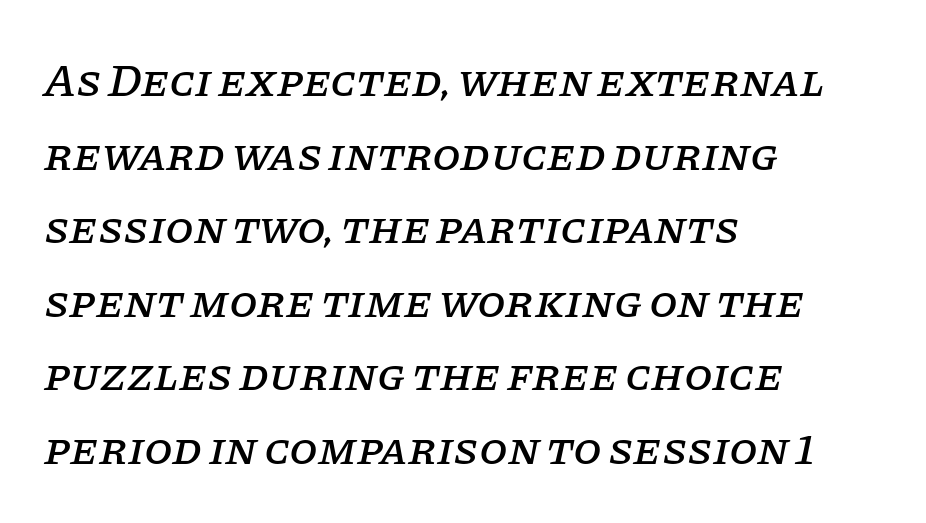
Q: Is the text italic (slanted)? A: Yes, it leans right by about 11 degrees.
Q: Is the typeface a serif or a sans-serif typeface? A: Serif.
Q: Is the text underlined? A: No.
Q: How is the paragraph aligned? A: Left-aligned.
Q: Is the spacing between letters normal or unusually wide? A: Normal.
Q: Is the spacing between lines tight, normal or loose? A: Normal.
Q: Width (condensed, normal, or wide)? A: Normal.
Q: Stroke contrast? A: Low.
Q: x-height? A: Large.
Q: Monospaced? A: No.
